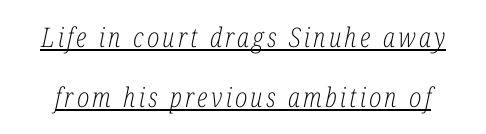
The image shows 27 px text type, italic (leaning right); set loose line spacing (2.24x), underlined.
